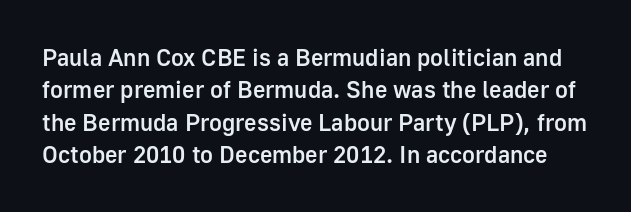
The image shows 24 px text type, upright; set normal line spacing (1.35x), normal letter spacing, not underlined.
